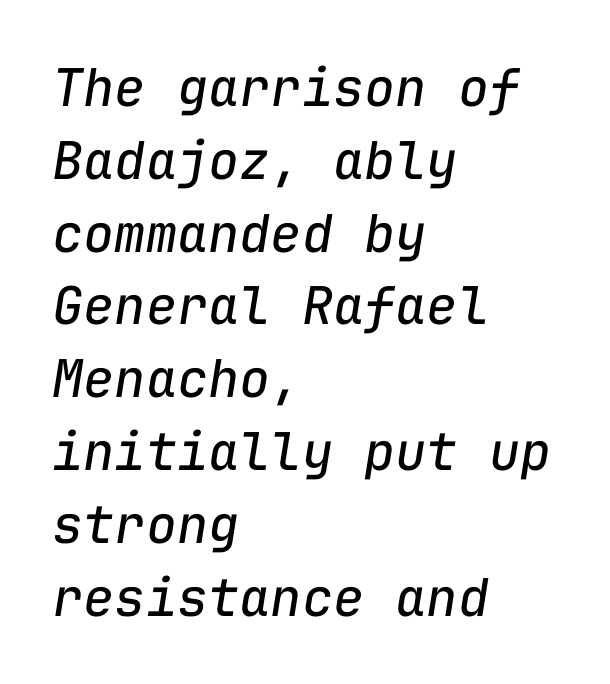
Q: Is the text bold? A: No.
Q: Is the text italic (slanted)? A: Yes, it leans right by about 9 degrees.
Q: Is the text underlined? A: No.
Q: How is the paragraph aligned? A: Left-aligned.
Q: Is the spacing between letters normal or unusually wide? A: Normal.
Q: Is the spacing between lines tight, normal or loose? A: Normal.
Q: Width (condensed, normal, or wide)? A: Normal.
Q: Stroke contrast? A: Low.
Q: x-height? A: Medium.
Q: Monospaced? A: Yes.
